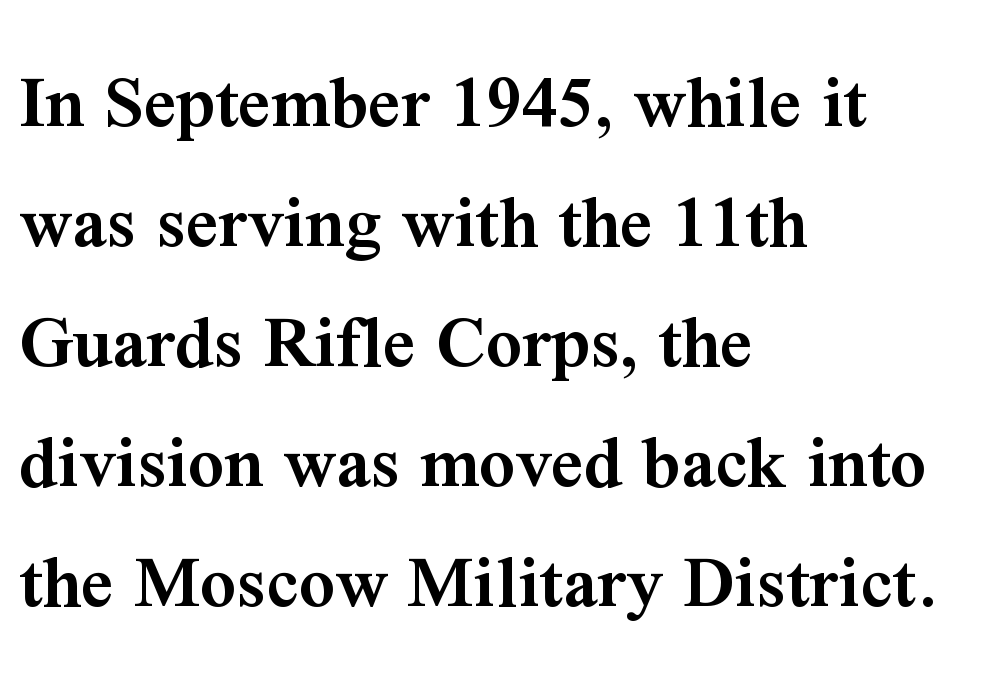
The image shows 79 px semibold serif type, upright; set left-aligned, normal line spacing (1.52x), normal letter spacing, not underlined; medium stroke contrast and a medium x-height.
